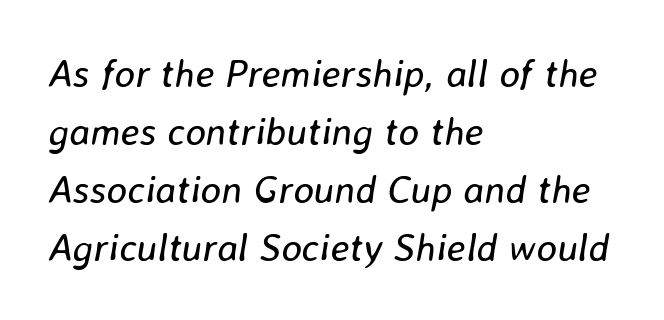
There's an unmistakable incline to the writing here. Does extra space separate the letters? No, they use regular spacing. Where is the straight margin? On the left. What's the leading like? Ordinary, nothing unusual. Do the characters align in a grid? No, the font is proportional.
